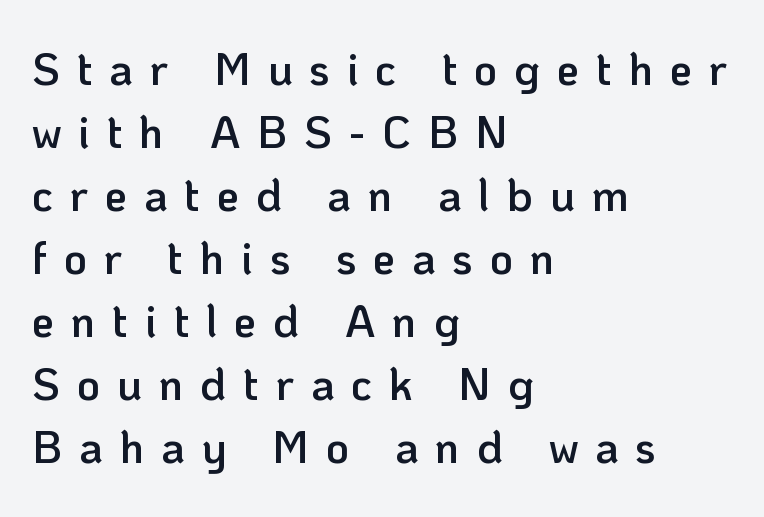
{"serif": "no", "italic": "no", "bold": "semi", "weight": "semibold", "width": "normal", "stroke_contrast": "low", "x_height": "medium", "monospaced": "no", "underline": "no", "align": "left", "line_spacing": "normal", "line_spacing_ratio": 1.4, "letter_spacing": "wide", "letter_spacing_em": 0.37, "glyph_px": 45}
